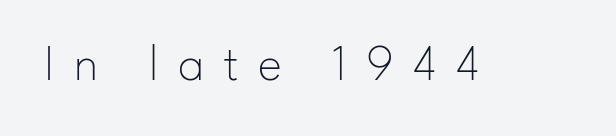
Bold? No — there's no thickening of the strokes. Serifs: no, the terminals of the letterforms are clean. The letters are spread apart with noticeably loose tracking. The baseline area is clear. These lines are rendered in a variable-pitch font. When letters stand straight like this, we call the style roman or upright.
